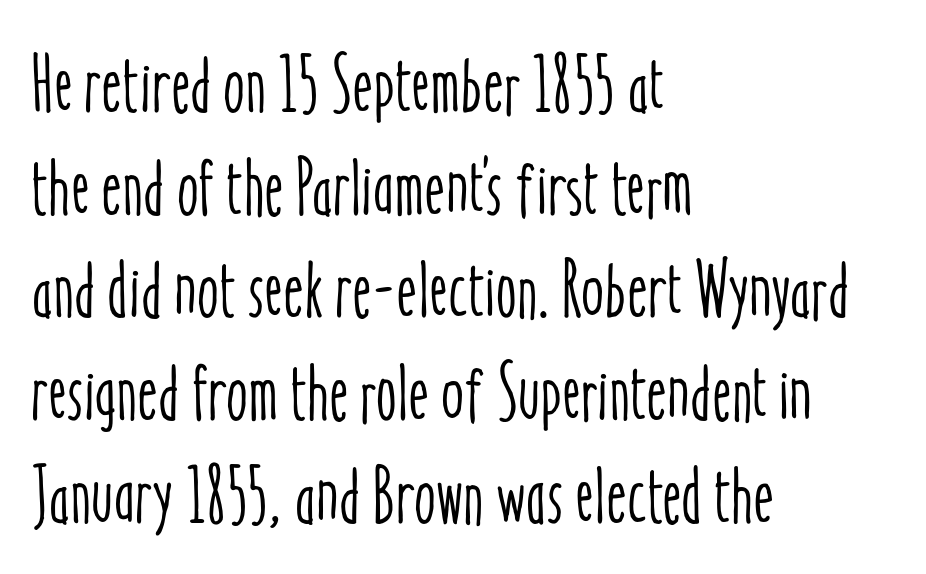
{"italic": "no", "width": "condensed", "stroke_contrast": "low", "x_height": "medium", "monospaced": "no", "underline": "no", "align": "left", "line_spacing": "normal", "line_spacing_ratio": 1.3, "letter_spacing": "normal", "letter_spacing_em": 0.0, "glyph_px": 79}
